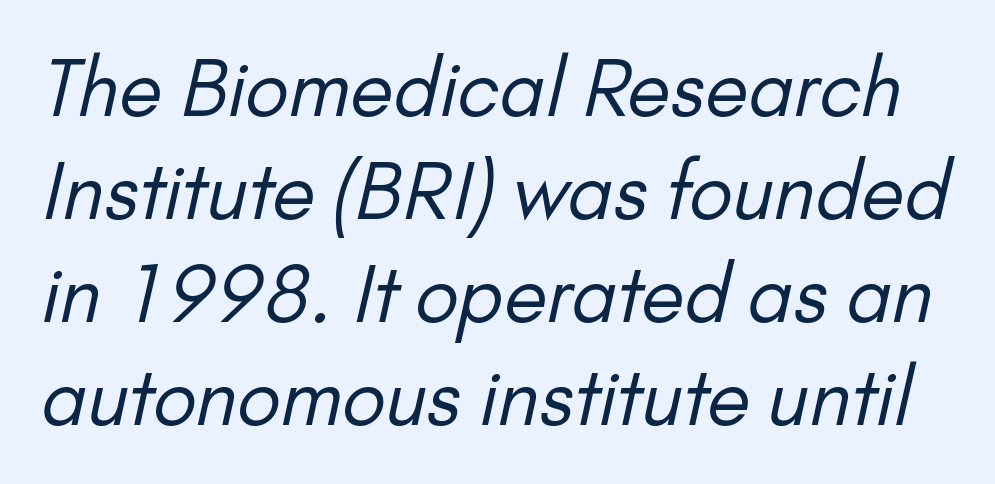
The image shows 78 px regular-weight sans-serif type; set normal line spacing (1.32x), normal letter spacing, not underlined; low stroke contrast and a small x-height.
